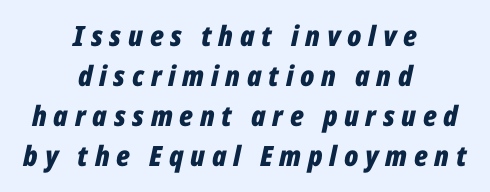
Q: Is the text bold? A: Yes.
Q: Is the text italic (slanted)? A: Yes, it leans right by about 12 degrees.
Q: Is the text underlined? A: No.
Q: How is the paragraph aligned? A: Centered.
Q: Is the spacing between letters normal or unusually wide? A: Unusually wide.
Q: Is the spacing between lines tight, normal or loose? A: Normal.
Q: Width (condensed, normal, or wide)? A: Condensed.
Q: Stroke contrast? A: Low.
Q: x-height? A: Medium.
Q: Monospaced? A: No.
